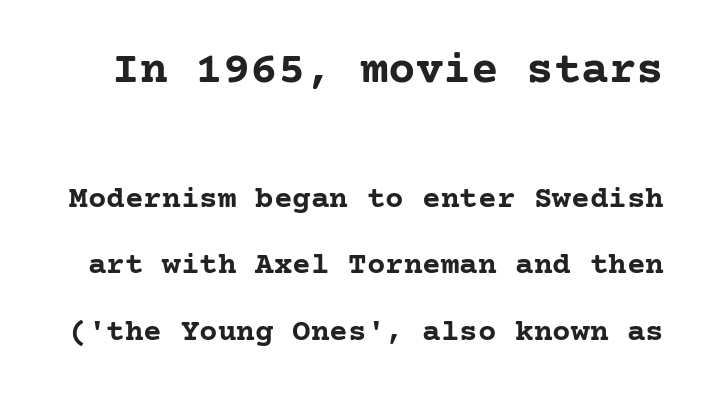
{"serif": "yes", "italic": "no", "bold": "yes", "weight": "semibold", "width": "normal", "stroke_contrast": "low", "x_height": "medium", "underline": "no", "line_spacing": "loose", "line_spacing_ratio": 2.15, "letter_spacing": "normal", "letter_spacing_em": 0.0, "larger_block": "first", "size_ratio": 1.48, "glyph_px": 46}
